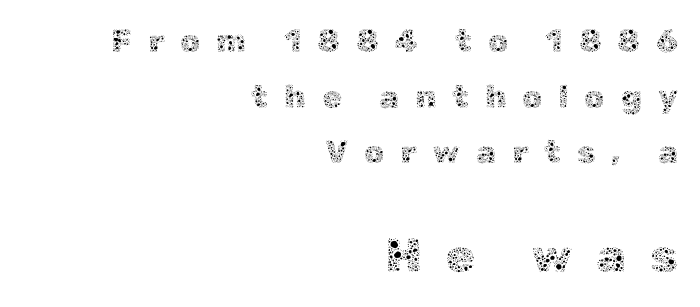
The letters advance in unequal steps, a hallmark of proportional type. The foot of each line stays bare and open. Ascenders rise straight up at ninety degrees. Where is the straight margin? On the right. The face used here appears at its bigger size in the lower chunk. No extra ink here — the face is not bold.
